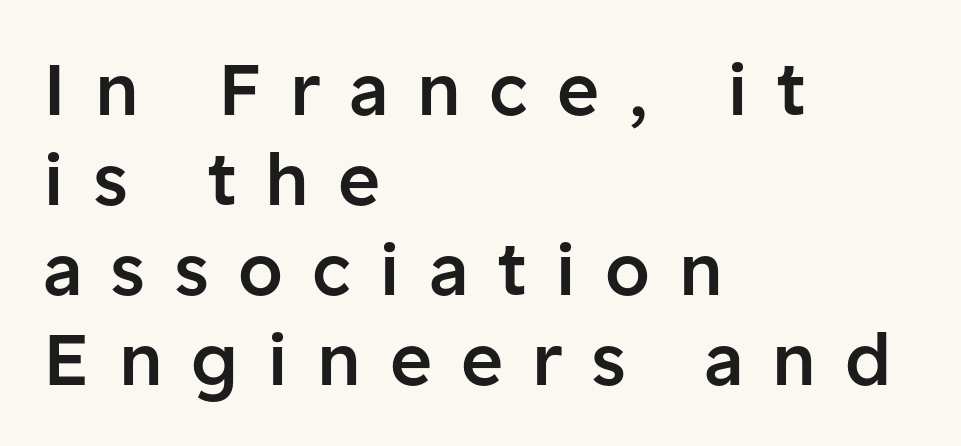
The passage shown stacks its lines at a standard gap. The font's upright variant was chosen for this text. The passage shown is typed in a proportional face where columns would drift. Check where the strokes stop: nothing finishes them off — pure sans.
